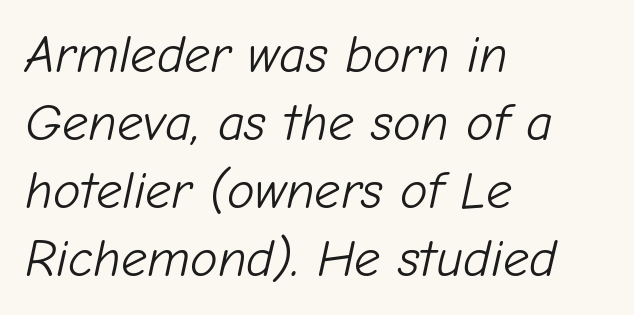
The image shows 52 px light type, italic (leaning right); set left-aligned, normal line spacing (1.31x), normal letter spacing, not underlined; low stroke contrast and a medium x-height.
